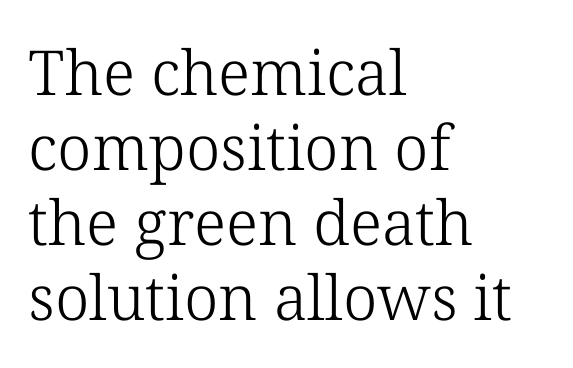
{"serif": "yes", "italic": "no", "bold": "no", "weight": "light", "width": "normal", "stroke_contrast": "low", "x_height": "medium", "monospaced": "no", "underline": "no", "align": "left", "line_spacing_ratio": 1.21, "letter_spacing": "normal", "letter_spacing_em": 0.0, "glyph_px": 62}
